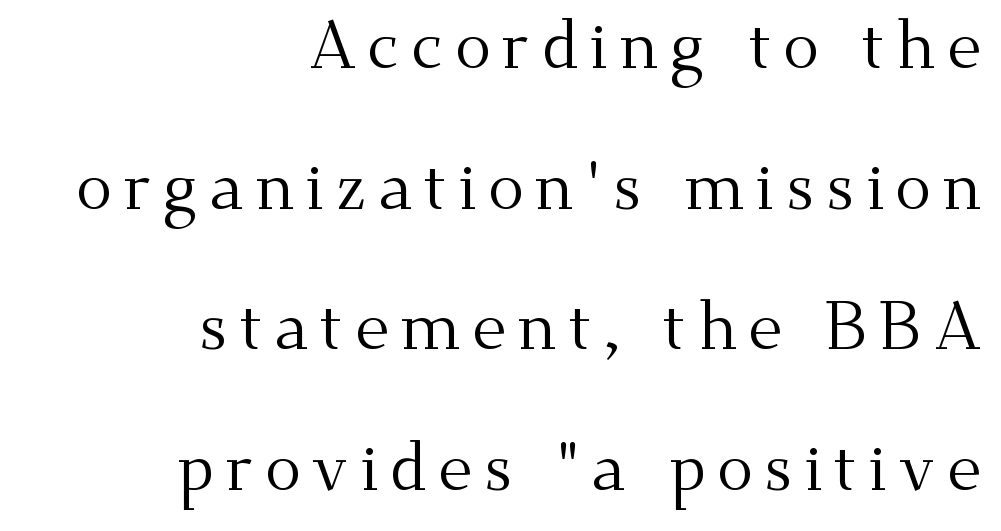
{"serif": "yes", "italic": "no", "bold": "no", "weight": "regular", "width": "normal", "stroke_contrast": "medium", "x_height": "small", "monospaced": "no", "underline": "no", "align": "right", "line_spacing": "loose", "line_spacing_ratio": 2.1, "glyph_px": 67}
